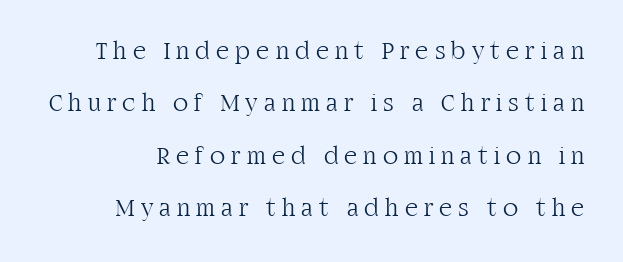
Q: Is the text bold? A: No.
Q: Is the text italic (slanted)? A: No, it is upright.
Q: Is the text underlined? A: No.
Q: Is the spacing between letters normal or unusually wide? A: Unusually wide.
Q: Is the spacing between lines tight, normal or loose? A: Loose.
